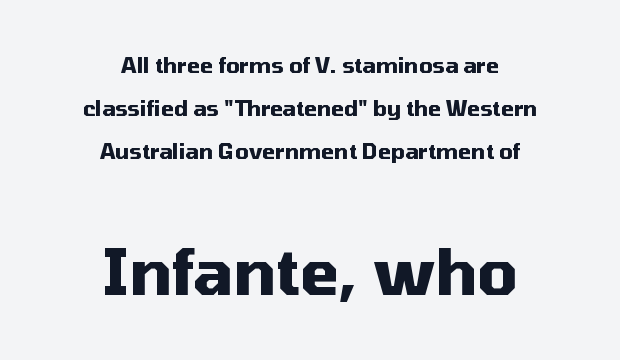
The image shows 63 px heavy sans-serif type, upright; set centered, loose line spacing (2.05x), normal letter spacing, not underlined; the second (bottom) block is 3.0x larger; medium stroke contrast and a medium x-height.
